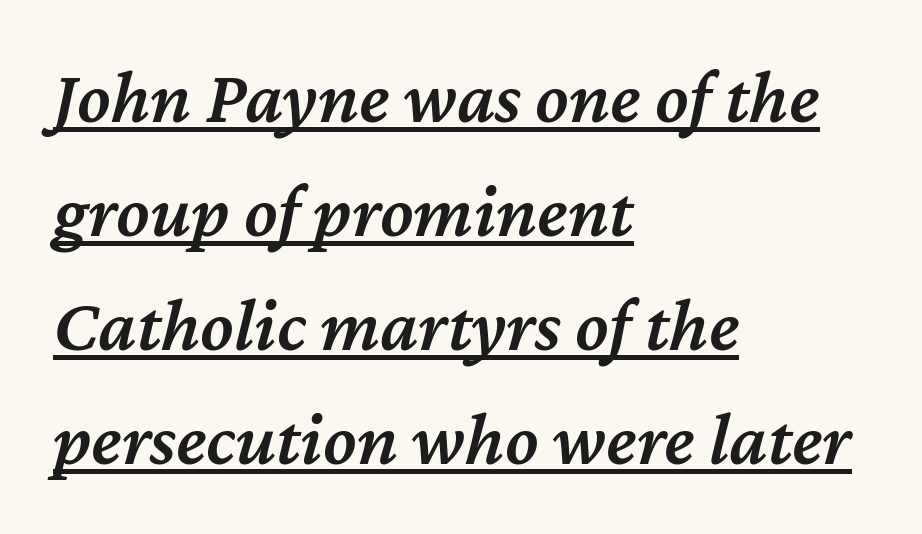
{"italic": "yes", "lean": "right", "slant_degrees": 12, "bold": "semi", "weight": "semibold", "width": "normal", "stroke_contrast": "medium", "x_height": "medium", "monospaced": "no", "underline": "yes", "align": "left", "line_spacing": "normal", "line_spacing_ratio": 1.5, "letter_spacing": "normal", "letter_spacing_em": 0.0, "glyph_px": 76}
